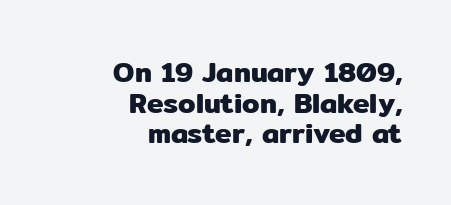
{"serif": "no", "italic": "no", "width": "normal", "stroke_contrast": "low", "x_height": "medium", "monospaced": "no", "underline": "no", "align": "right", "line_spacing": "tight", "line_spacing_ratio": 1.09, "letter_spacing": "normal", "letter_spacing_em": 0.0, "glyph_px": 28}
